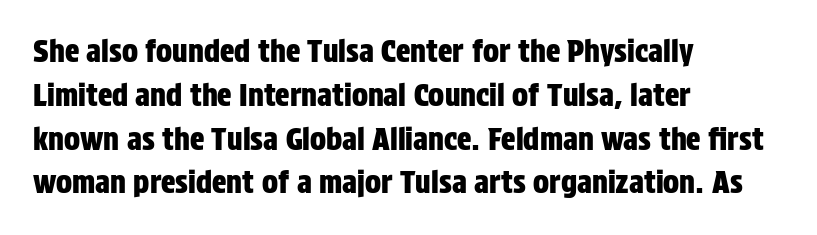
The image shows 30 px condensed sans-serif type, upright; set left-aligned, normal line spacing (1.46x), normal letter spacing, not underlined; low stroke contrast and a large x-height.
